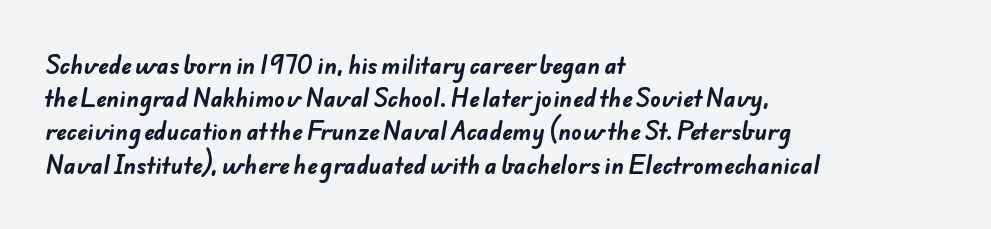
{"bold": "yes", "underline": "no", "align": "left", "line_spacing": "normal", "line_spacing_ratio": 1.51, "letter_spacing": "normal", "letter_spacing_em": 0.0, "glyph_px": 22}
